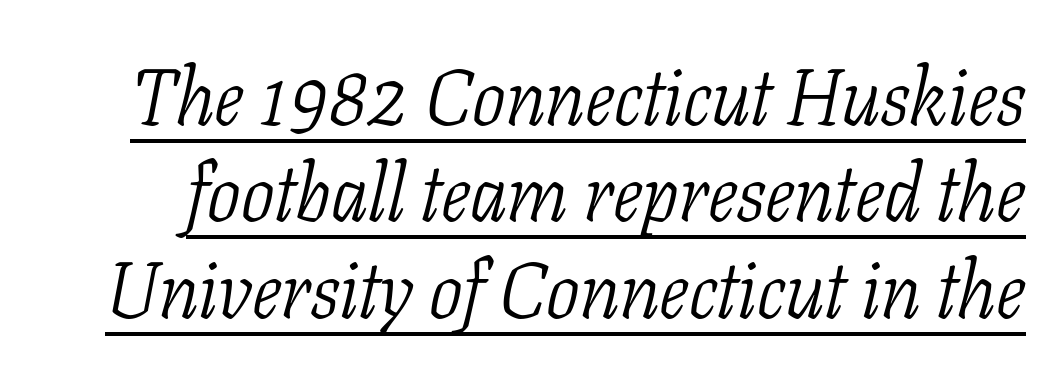
The image shows 79 px light, condensed serif type, italic (leaning right); set line spacing 1.22x, normal letter spacing, underlined; low stroke contrast and a medium x-height.
